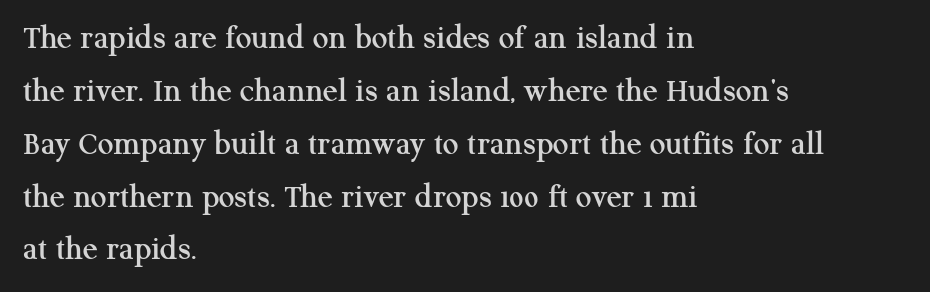
{"serif": "yes", "italic": "no", "width": "normal", "stroke_contrast": "medium", "x_height": "medium", "monospaced": "no", "underline": "no", "align": "left", "line_spacing": "normal", "line_spacing_ratio": 1.51, "letter_spacing": "normal", "letter_spacing_em": 0.0, "glyph_px": 35}
